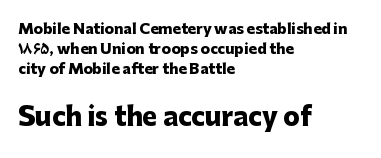
{"italic": "no", "bold": "yes", "underline": "no", "align": "left", "line_spacing": "normal", "line_spacing_ratio": 1.42, "letter_spacing": "normal", "letter_spacing_em": 0.0, "larger_block": "second", "size_ratio": 1.79, "glyph_px": 25}
